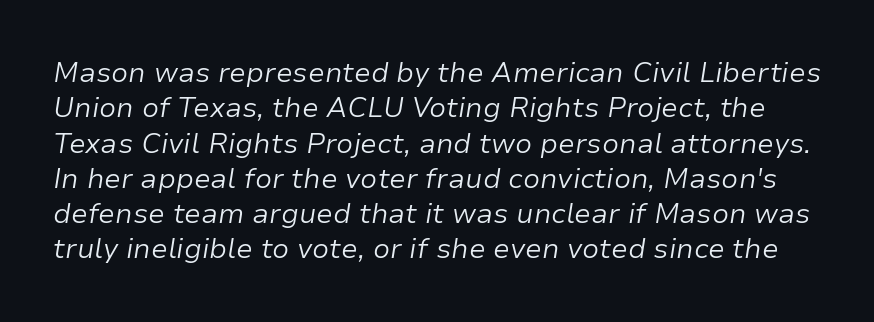
Stroke thickness stays within the range of a standard reading face or lighter. Beneath every word, the page is bare. Rows of type keep a routine distance in the vertical direction. Here the designer chose a conventional face with non-uniform glyph widths.
